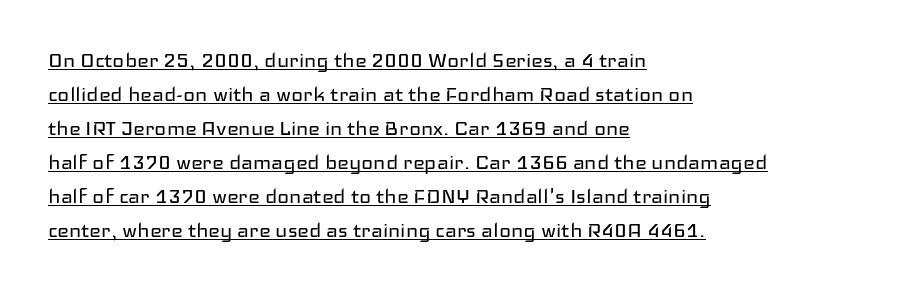
Q: Is the text bold? A: No.
Q: Is the text italic (slanted)? A: No, it is upright.
Q: Is the text underlined? A: Yes.
Q: How is the paragraph aligned? A: Left-aligned.
Q: Is the spacing between letters normal or unusually wide? A: Normal.
Q: Is the spacing between lines tight, normal or loose? A: Normal.
